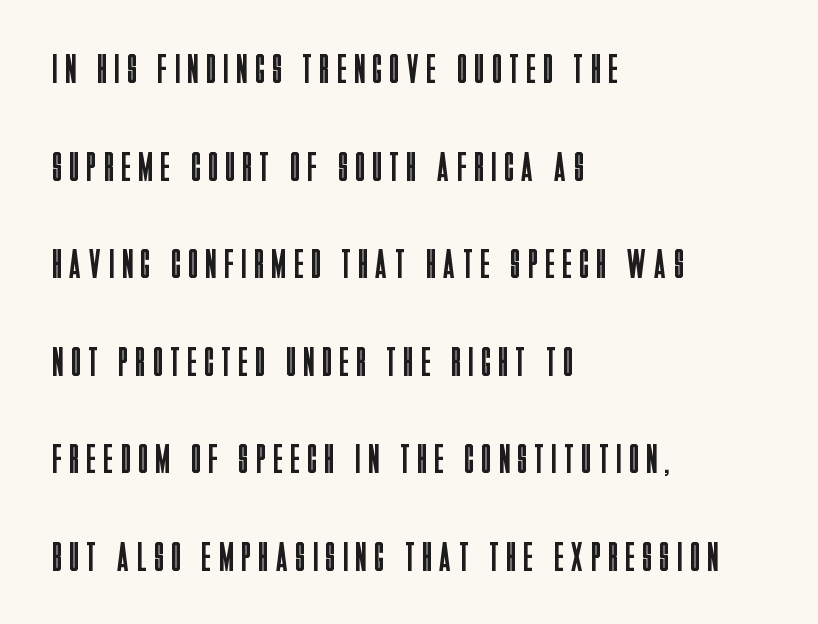
{"serif": "no", "italic": "no", "bold": "no", "weight": "regular", "width": "condensed", "stroke_contrast": "low", "x_height": "large", "monospaced": "no", "underline": "no", "align": "left", "line_spacing": "loose", "line_spacing_ratio": 2.38, "letter_spacing": "wide", "letter_spacing_em": 0.21, "glyph_px": 41}
